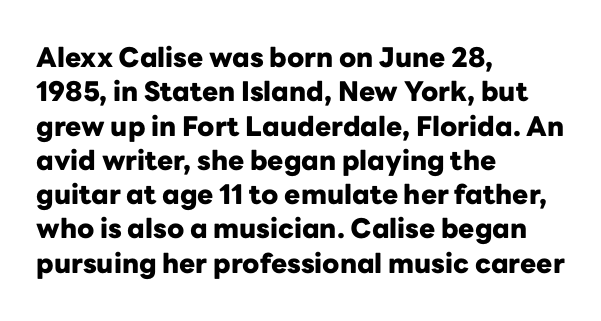
A typesetter would mark this as roman, not italic. Does the copy run flush right? No — it runs flush left. These words are printed bold, with thick strokes throughout. Successive baselines arrive at the customary interval. Caption: standard tracking, unaltered.
